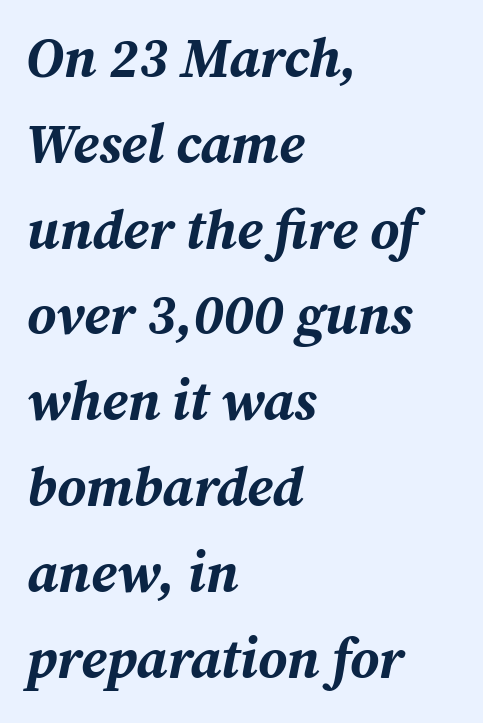
Q: Is the text bold? A: Yes.
Q: Is the text italic (slanted)? A: Yes, it leans right by about 12 degrees.
Q: Is the text underlined? A: No.
Q: How is the paragraph aligned? A: Left-aligned.
Q: Is the spacing between letters normal or unusually wide? A: Normal.
Q: Is the spacing between lines tight, normal or loose? A: Normal.
Q: Width (condensed, normal, or wide)? A: Normal.
Q: Stroke contrast? A: Medium.
Q: x-height? A: Medium.
Q: Monospaced? A: No.
